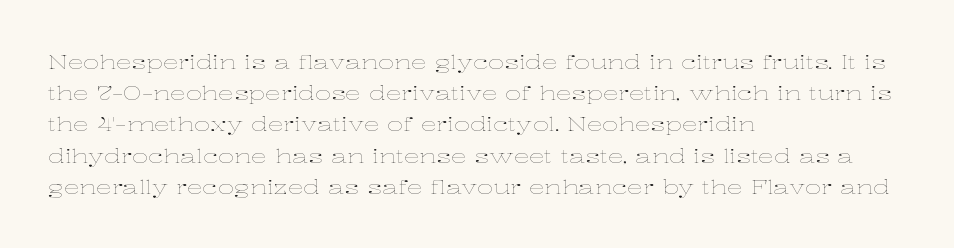
The image shows 20 px text type, upright; set left-aligned, normal line spacing (1.56x), normal letter spacing, not underlined.
